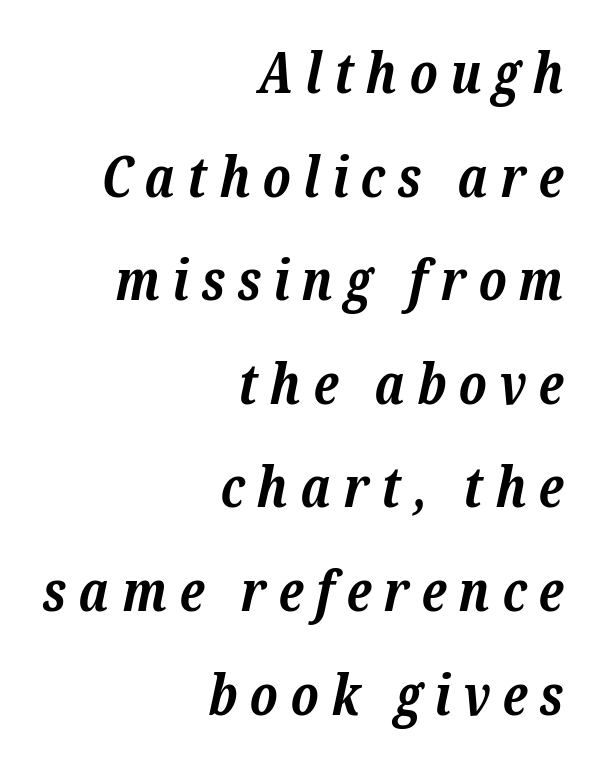
Check under the words: just untouched page. Unlike a clean sans, this face finishes its strokes with serifs. Look at the tracking — it's clearly loosened, letters drifting apart. Character widths vary here, with narrow letters taking less room than wide ones. Typesetter's note: full bold, strokes at maximum text heaviness. Does the copy run flush right? Yes — the right margin is perfectly even.
